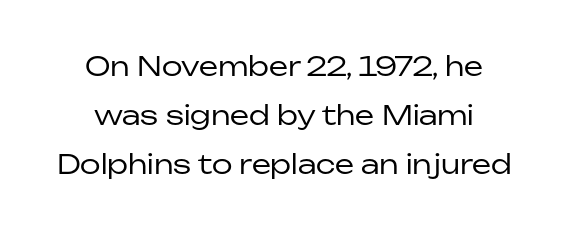
This is not heavy type; no bold has been used. The type sits square on the baseline with zero lean. A bare baseline throughout the passage. Nobody touched the tracking dial on this one.
